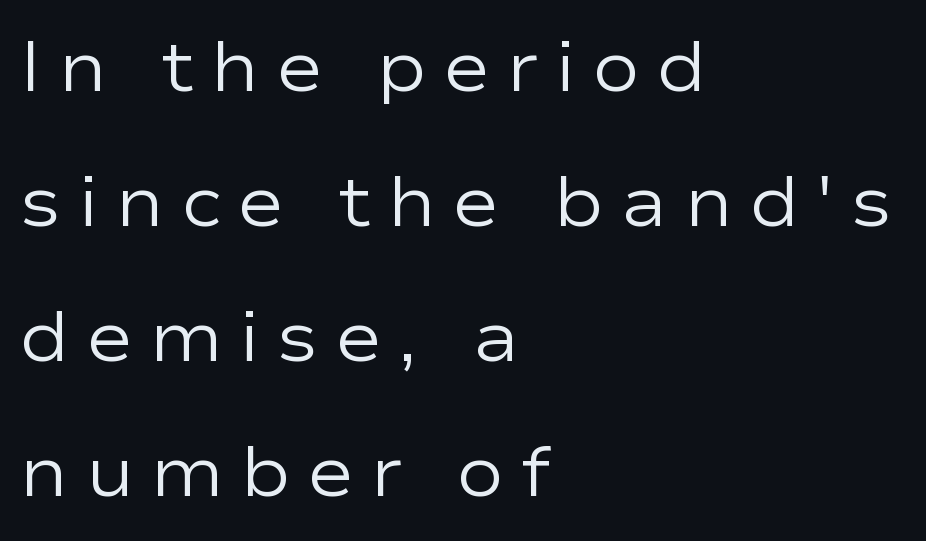
{"serif": "no", "italic": "no", "bold": "no", "weight": "regular", "width": "wide", "stroke_contrast": "low", "x_height": "medium", "monospaced": "no", "underline": "no", "align": "left", "line_spacing": "loose", "line_spacing_ratio": 1.9, "letter_spacing": "wide", "letter_spacing_em": 0.23, "glyph_px": 71}
